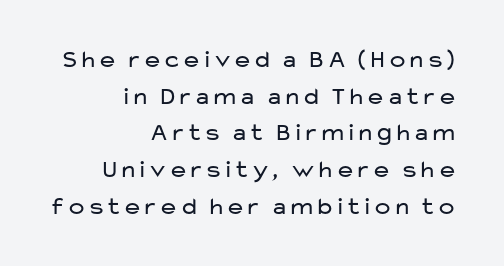
Whoever set this chose a conventional vertical rhythm. A clean baseline with only descenders dipping below it. Ink coverage per letter is moderate at most. The letters sit at their default tracking, neither squeezed nor spread. Every row of glyphs terminates at an identical x-position on the right.
